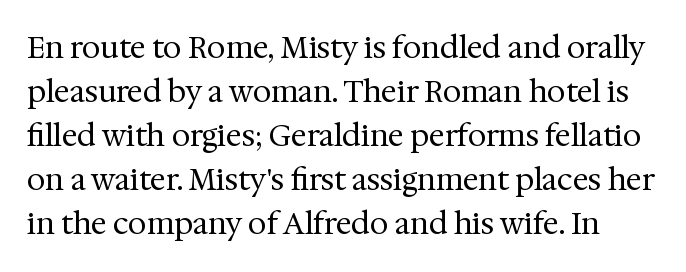
Q: Is the text bold? A: No.
Q: Is the text italic (slanted)? A: No, it is upright.
Q: Is the typeface a serif or a sans-serif typeface? A: Serif.
Q: Is the text underlined? A: No.
Q: Is the spacing between letters normal or unusually wide? A: Normal.
Q: Is the spacing between lines tight, normal or loose? A: Normal.
Q: Width (condensed, normal, or wide)? A: Normal.
Q: Stroke contrast? A: Medium.
Q: x-height? A: Medium.
Q: Monospaced? A: No.
